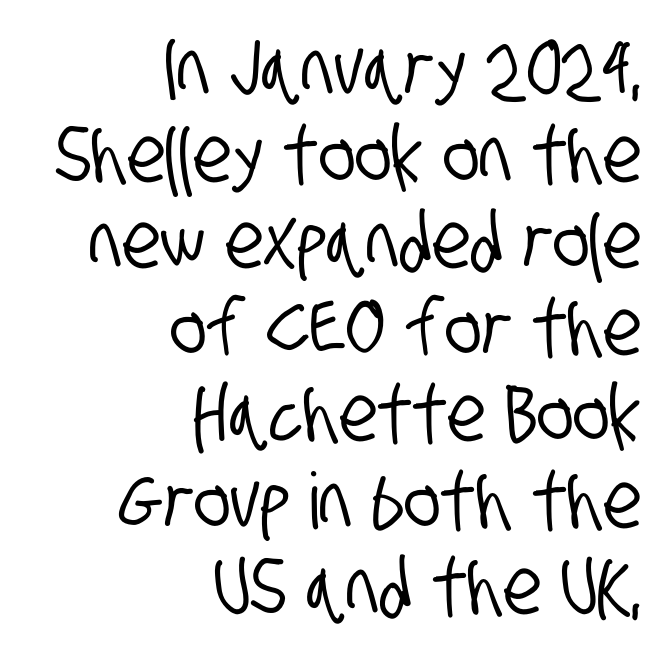
Q: Is the typeface a serif or a sans-serif typeface? A: Sans-serif.
Q: Is the text underlined? A: No.
Q: How is the paragraph aligned? A: Right-aligned.
Q: Is the spacing between letters normal or unusually wide? A: Normal.
Q: Is the spacing between lines tight, normal or loose? A: Tight.
Q: Width (condensed, normal, or wide)? A: Condensed.
Q: Stroke contrast? A: Low.
Q: x-height? A: Large.
Q: Monospaced? A: No.
